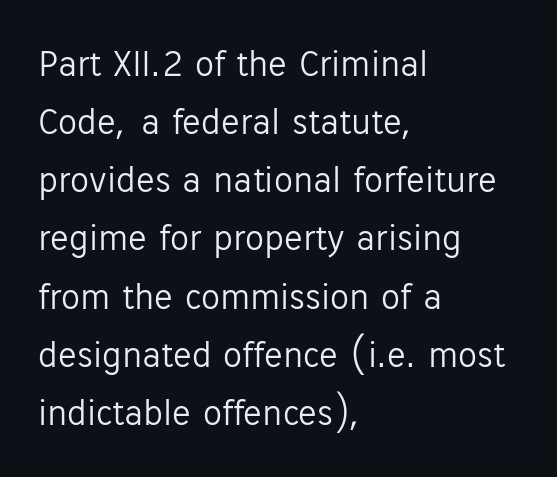
Q: Is the text bold? A: No.
Q: Is the text italic (slanted)? A: No, it is upright.
Q: Is the typeface a serif or a sans-serif typeface? A: Sans-serif.
Q: Is the text underlined? A: No.
Q: How is the paragraph aligned? A: Left-aligned.
Q: Is the spacing between letters normal or unusually wide? A: Normal.
Q: Is the spacing between lines tight, normal or loose? A: Normal.
Q: Width (condensed, normal, or wide)? A: Normal.
Q: Stroke contrast? A: Low.
Q: x-height? A: Medium.
Q: Monospaced? A: No.
